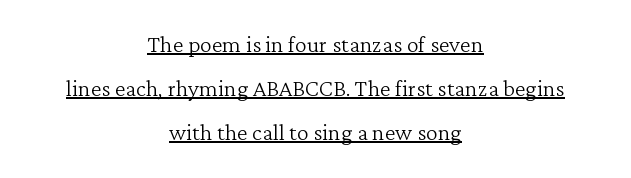
In terms of letterspacing, this is plain default setting. This sample is center-justified, so both line endings float freely. Students, observe the line beneath the letters — that is underlining. You can tell from the footed stems that serif type was used. Here the designer chose a conventional face with non-uniform glyph widths.
